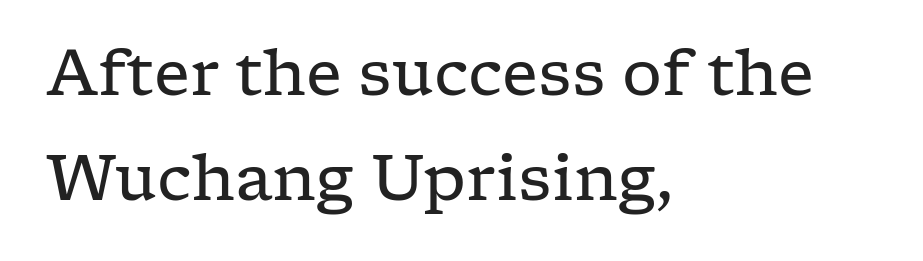
{"serif": "yes", "italic": "no", "bold": "no", "weight": "regular", "width": "wide", "stroke_contrast": "low", "x_height": "medium", "monospaced": "no", "underline": "no", "align": "left", "line_spacing": "normal", "line_spacing_ratio": 1.66, "letter_spacing": "normal", "letter_spacing_em": 0.0, "glyph_px": 63}
